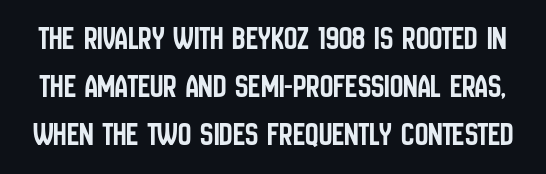
The type family on display is of the sans-serif kind. The passage shown has conventional tracking throughout. Character widths vary here, with narrow letters taking less room than wide ones. Lines of text with bare space underneath.
